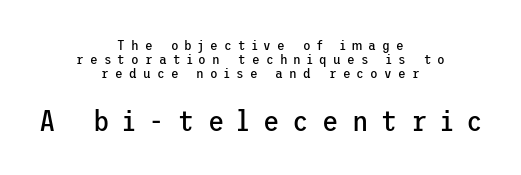
Q: Is the text bold? A: No.
Q: Is the text italic (slanted)? A: No, it is upright.
Q: Is the typeface a serif or a sans-serif typeface? A: Sans-serif.
Q: Is the text underlined? A: No.
Q: How is the paragraph aligned? A: Centered.
Q: Is the spacing between letters normal or unusually wide? A: Unusually wide.
Q: Is the spacing between lines tight, normal or loose? A: Tight.
Q: Which block of text is set in a larger size, the first (top) or the second (bottom)? A: The second (bottom) one.
Q: Width (condensed, normal, or wide)? A: Normal.
Q: Stroke contrast? A: Low.
Q: x-height? A: Medium.
